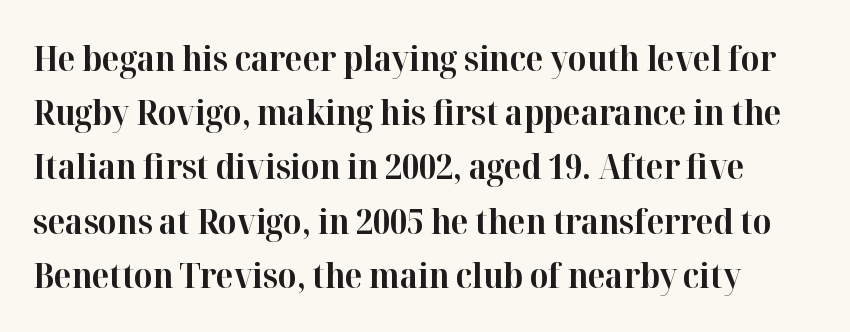
Bold? Absolutely — the strokes are thick and heavy. Vertical spacing — default. Words appear dense and cohesive because spacing is normal. The foot of each line stays bare and open. Does the type have serifs? Yes, each stem ends in a small foot. Every stem runs plumb, perpendicular to the baseline.
